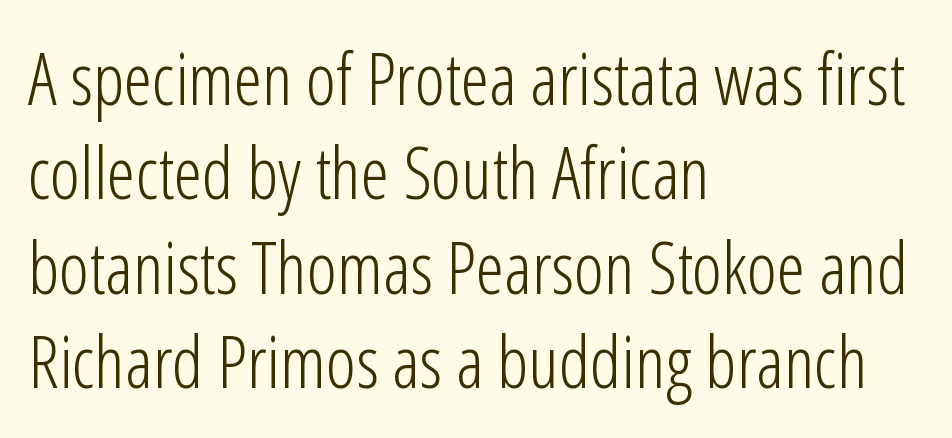
The image shows 72 px light, condensed sans-serif type, upright; set left-aligned, normal line spacing (1.31x), normal letter spacing, not underlined; low stroke contrast and a medium x-height.
